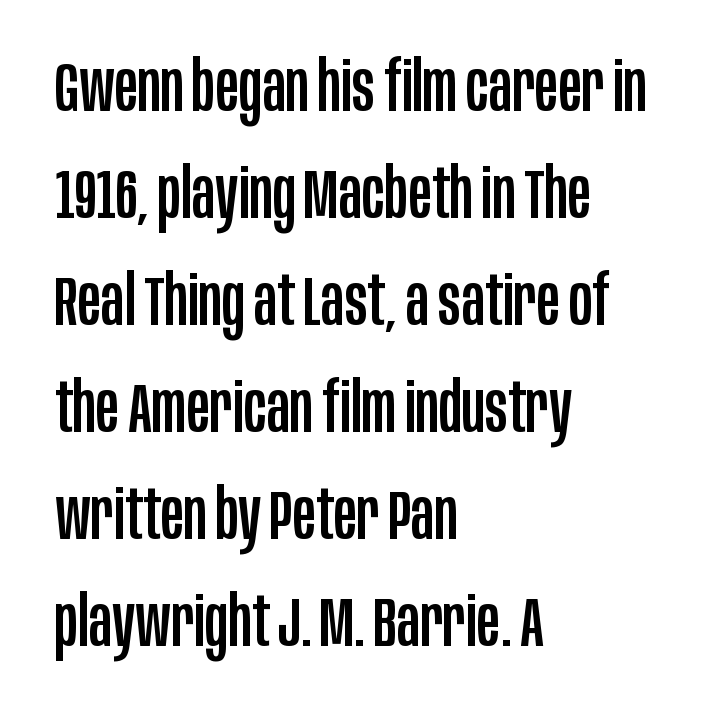
Does extra space separate the letters? No, they use regular spacing. The passage shown is typed in a proportional face where columns would drift. Underlining? Definitely not there. Casual observation: everything's shoved over to the left.
